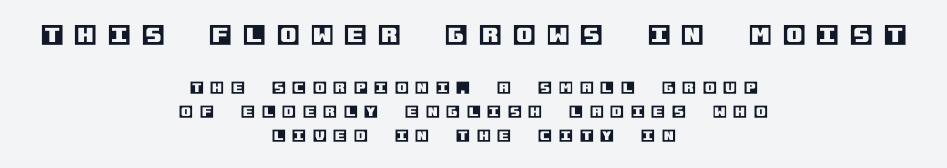
Line starts and ends both wander, symmetrically. Glance below the letters and you will spot only blank space. Italic? Not at all — the glyphs are vertical. In this sample the first text group is rendered at the bigger scale. The face used here is rendered with a markedly widened letterfit.
